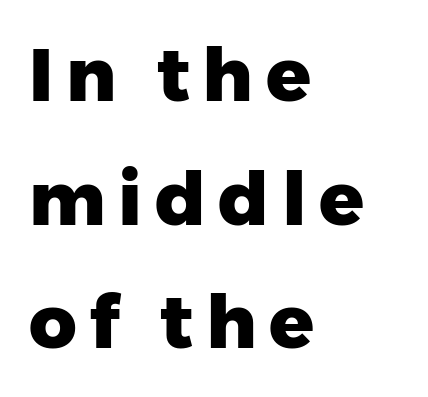
Character widths vary here, with narrow letters taking less room than wide ones. Bare-footed words on every line. Its strokes are broad and dark, the hallmark of bold type. Line starts are locked; line ends wander. The typography opts for an upright posture over an oblique one. Grotesque or geometric, the face here clearly has no serifs.
